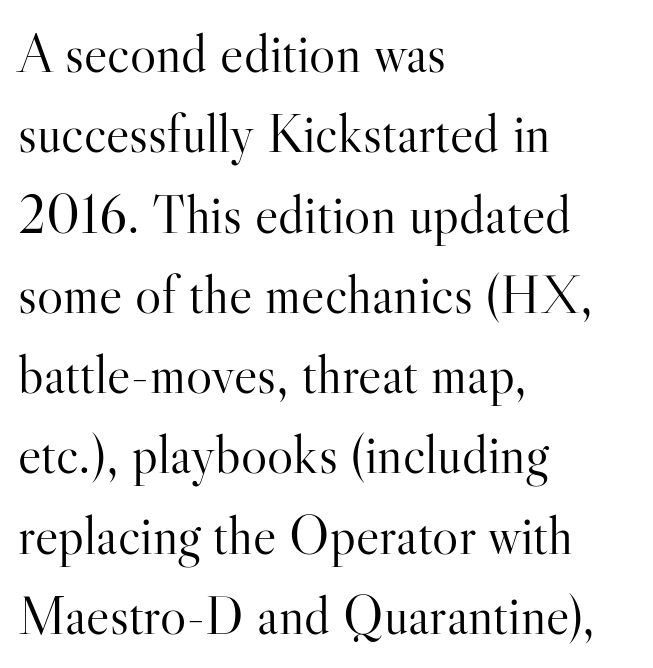
{"serif": "yes", "italic": "no", "bold": "no", "weight": "light", "width": "normal", "stroke_contrast": "high", "x_height": "small", "monospaced": "no", "underline": "no", "align": "left", "line_spacing": "normal", "line_spacing_ratio": 1.46, "letter_spacing": "normal", "letter_spacing_em": 0.0, "glyph_px": 55}
